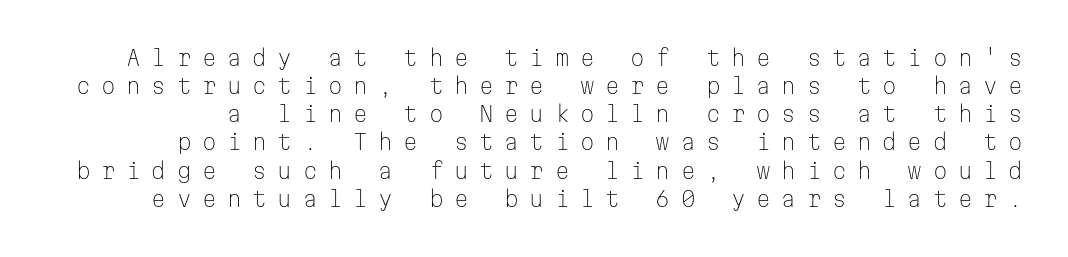
{"italic": "no", "bold": "no", "underline": "no", "line_spacing": "normal", "line_spacing_ratio": 1.34, "letter_spacing": "wide", "letter_spacing_em": 0.5, "glyph_px": 21}
